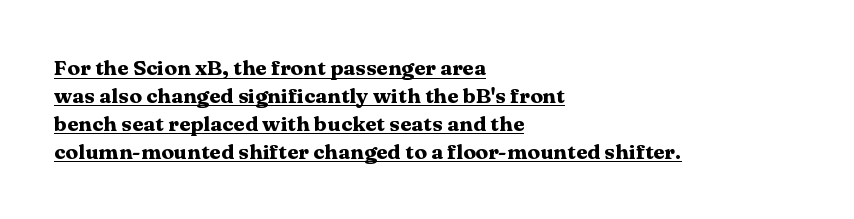
Q: Is the text bold? A: Yes.
Q: Is the text italic (slanted)? A: No, it is upright.
Q: Is the text underlined? A: Yes.
Q: How is the paragraph aligned? A: Left-aligned.
Q: Is the spacing between letters normal or unusually wide? A: Normal.
Q: Is the spacing between lines tight, normal or loose? A: Normal.
